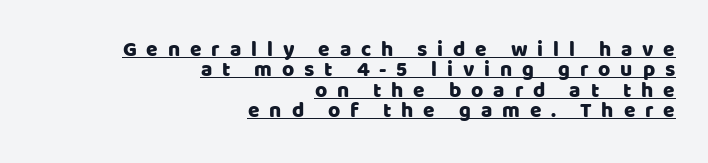
Caption: lettering with a line underneath. Teacher's note: observe the even right margin — that is flush-right alignment. Horizontal bands of white between lines are thin slivers. This sample uses expanded letter spacing, leaving extra air between glyphs.
